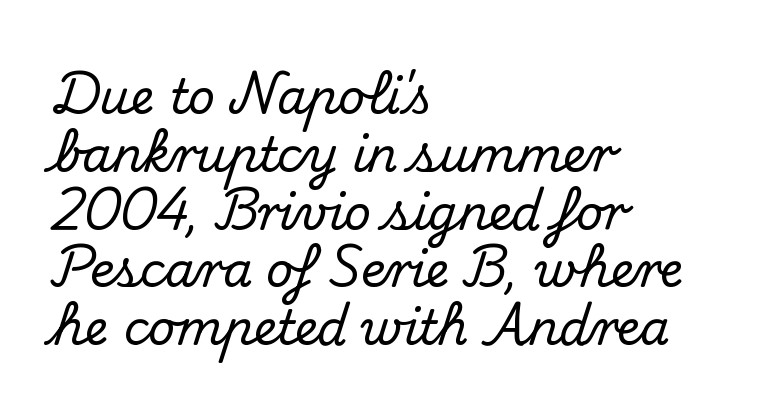
The image shows 47 px serif type; set left-aligned, line spacing 1.23x, normal letter spacing, not underlined; medium stroke contrast and a small x-height.
